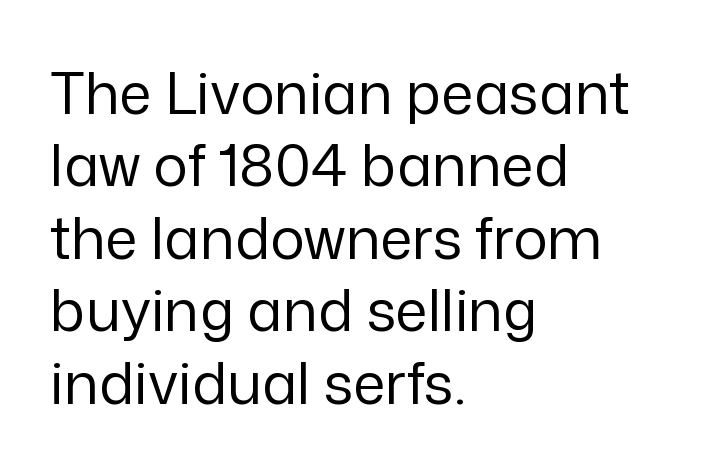
The image shows 58 px regular-weight sans-serif type, upright; set left-aligned, normal line spacing (1.25x), normal letter spacing, not underlined; low stroke contrast and a medium x-height.
